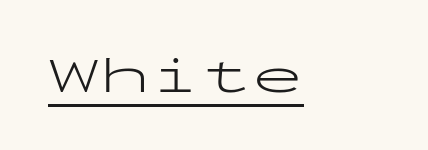
The face looks like a standard text weight, possibly lighter. The face used here is a sans, in the tradition of grotesques and geometrics. Like a heading marked for emphasis, these lines bear an underscore. Think of a typewriter: that constant character pitch is what you see here. The specimen reads as upright at a glance. Inter-character spacing is left at the font's built-in metrics.
